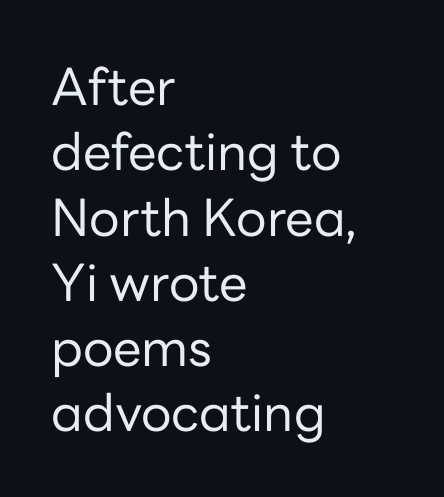
Q: Is the text bold? A: No.
Q: Is the text italic (slanted)? A: No, it is upright.
Q: Is the typeface a serif or a sans-serif typeface? A: Sans-serif.
Q: Is the text underlined? A: No.
Q: How is the paragraph aligned? A: Left-aligned.
Q: Is the spacing between letters normal or unusually wide? A: Normal.
Q: Is the spacing between lines tight, normal or loose? A: Normal.
Q: Width (condensed, normal, or wide)? A: Normal.
Q: Stroke contrast? A: Low.
Q: x-height? A: Medium.
Q: Monospaced? A: No.
